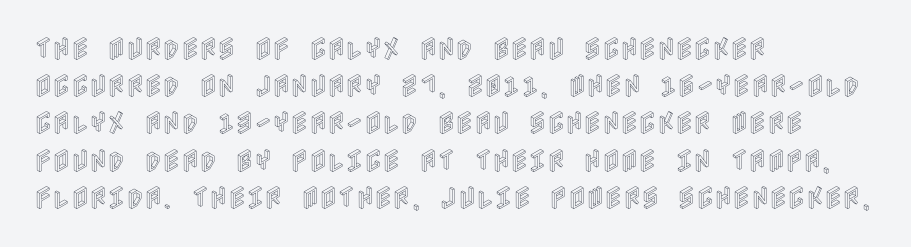
The image shows 25 px text type, upright; set left-aligned, normal line spacing (1.49x), normal letter spacing, not underlined.
